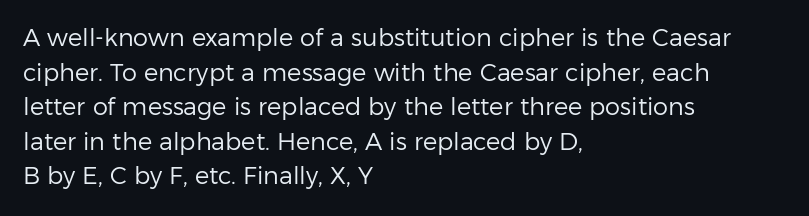
The image shows 24 px text type, upright; set left-aligned, normal line spacing (1.44x), normal letter spacing, not underlined.
